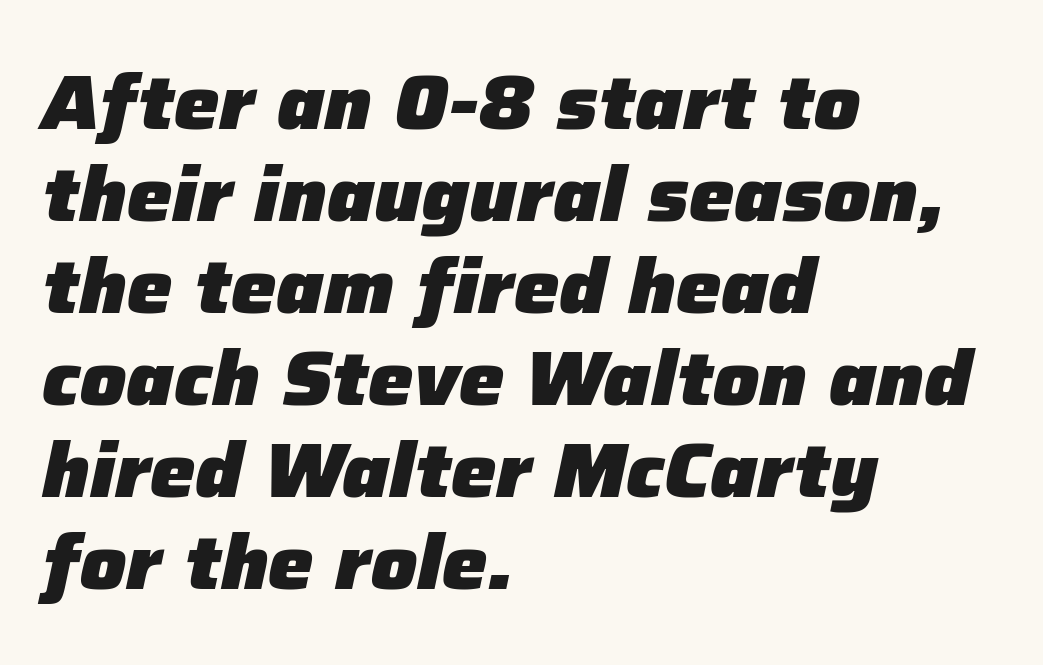
Q: Is the text bold? A: Yes.
Q: Is the text italic (slanted)? A: Yes, it leans right by about 12 degrees.
Q: Is the text underlined? A: No.
Q: How is the paragraph aligned? A: Left-aligned.
Q: Is the spacing between letters normal or unusually wide? A: Normal.
Q: Width (condensed, normal, or wide)? A: Normal.
Q: Stroke contrast? A: Low.
Q: x-height? A: Medium.
Q: Monospaced? A: No.
